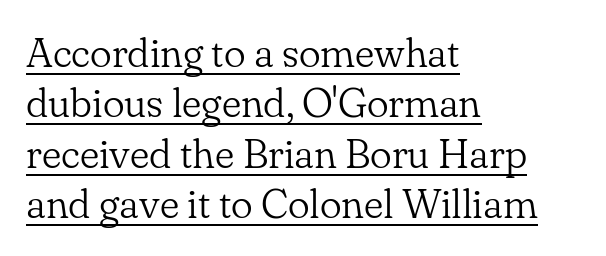
The image shows 41 px light serif type, upright; set left-aligned, line spacing 1.23x, normal letter spacing, underlined; low stroke contrast and a small x-height.
